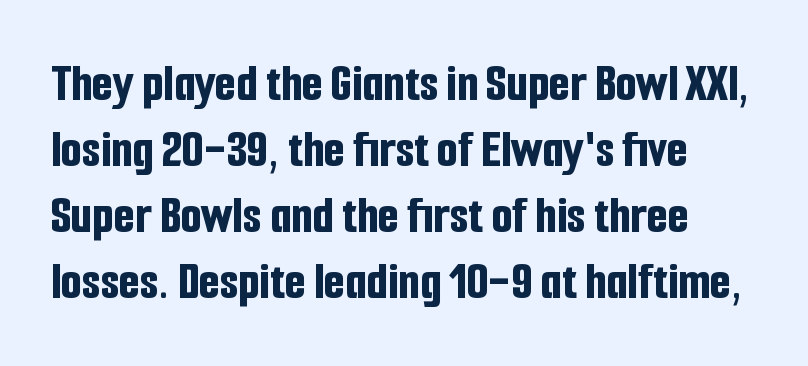
Note the varied advance widths — an 'i' is clearly narrower than an 'm'. The specimen omits any rule beneath the text block's lines. Observe the absence of serifs on each vertical stroke in this sample. Do the letters lean? They stand straight. A full-strength bold gives these letters their thick strokes. Default kerning and tracking; the words read as compact shapes.
